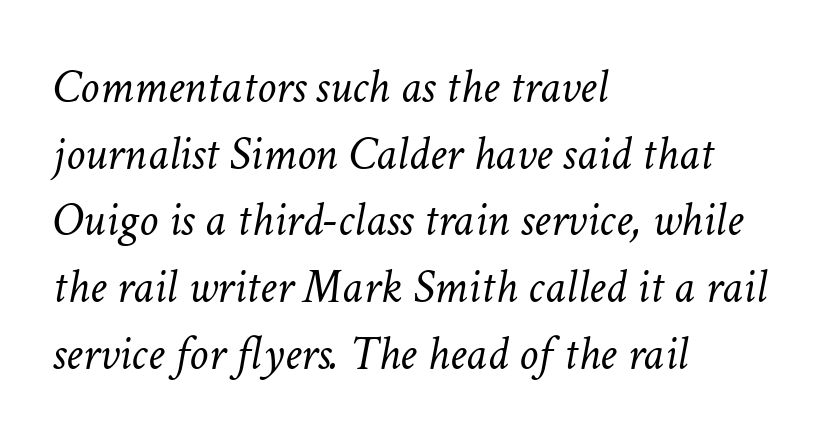
Q: Is the text bold? A: No.
Q: Is the text italic (slanted)? A: Yes, it leans right by about 11 degrees.
Q: Is the text underlined? A: No.
Q: How is the paragraph aligned? A: Left-aligned.
Q: Is the spacing between letters normal or unusually wide? A: Normal.
Q: Is the spacing between lines tight, normal or loose? A: Normal.
Q: Width (condensed, normal, or wide)? A: Normal.
Q: Stroke contrast? A: Low.
Q: x-height? A: Medium.
Q: Monospaced? A: No.
